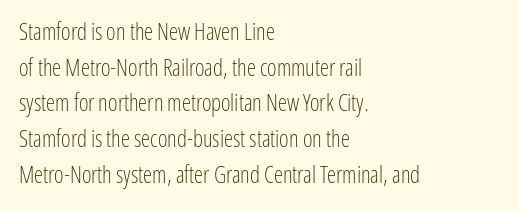
{"italic": "no", "bold": "no", "underline": "no", "align": "left", "line_spacing": "normal", "line_spacing_ratio": 1.55, "letter_spacing": "normal", "letter_spacing_em": 0.0, "glyph_px": 23}
